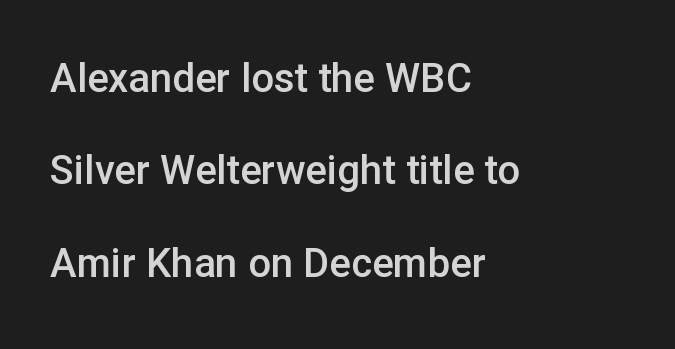
The image shows 40 px semibold sans-serif type, upright; set left-aligned, loose line spacing (2.31x), normal letter spacing, not underlined; low stroke contrast and a medium x-height.
